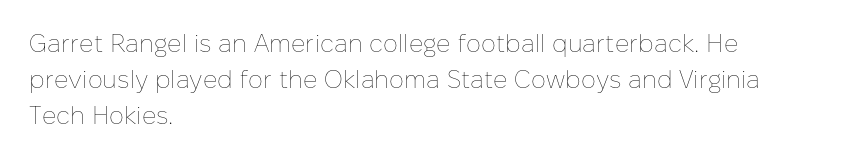
The image shows 25 px text type, upright; set left-aligned, normal line spacing (1.45x), normal letter spacing, not underlined.
